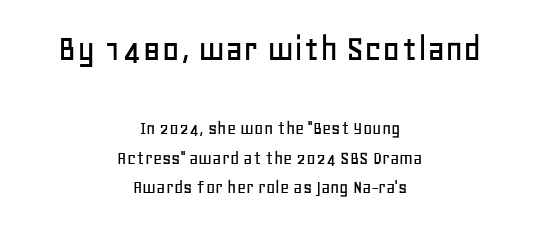
{"serif": "no", "italic": "no", "width": "normal", "stroke_contrast": "low", "x_height": "large", "monospaced": "no", "underline": "no", "align": "center", "line_spacing": "normal", "line_spacing_ratio": 1.48, "letter_spacing": "normal", "letter_spacing_em": 0.0, "larger_block": "first", "size_ratio": 1.95, "glyph_px": 39}
